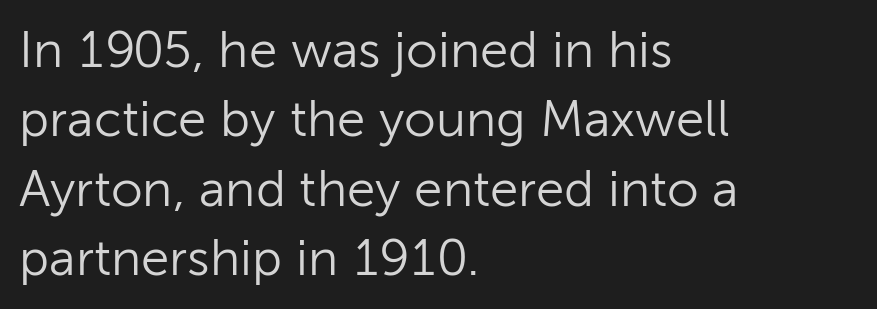
The setting favours the left margin, as ordinary paragraphs usually do. Here the designer chose a conventional face with non-uniform glyph widths. Anything drawn beneath the words? Only blank space. The typeface has the unassuming heft of standard copy or less.
